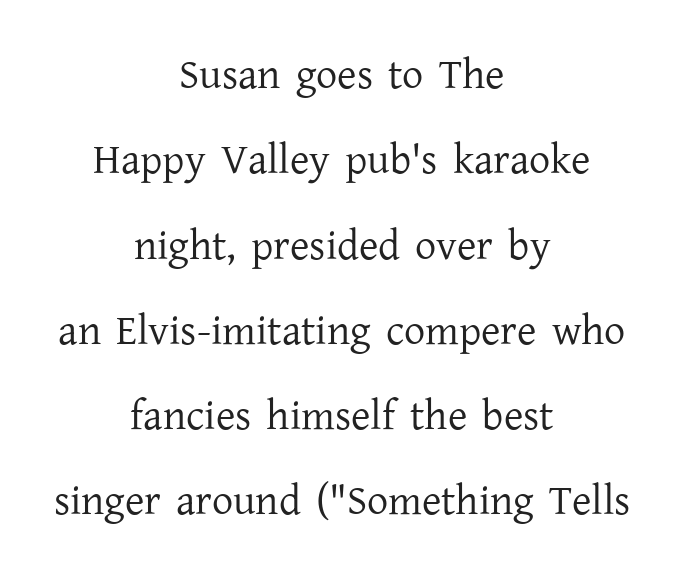
The image shows 42 px regular-weight serif type, upright; set centered, loose line spacing (2.03x), normal letter spacing, not underlined; low stroke contrast and a medium x-height.
